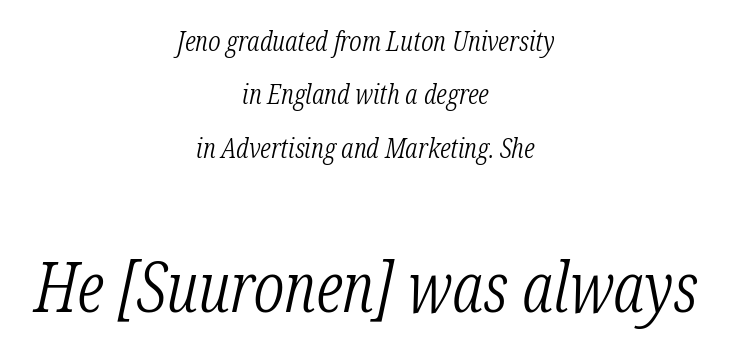
{"serif": "yes", "italic": "yes", "lean": "right", "slant_degrees": 12, "bold": "no", "weight": "light", "width": "condensed", "stroke_contrast": "low", "x_height": "medium", "monospaced": "no", "underline": "no", "align": "center", "line_spacing": "loose", "line_spacing_ratio": 1.91, "letter_spacing": "normal", "letter_spacing_em": 0.0, "larger_block": "second", "size_ratio": 2.5, "glyph_px": 70}
